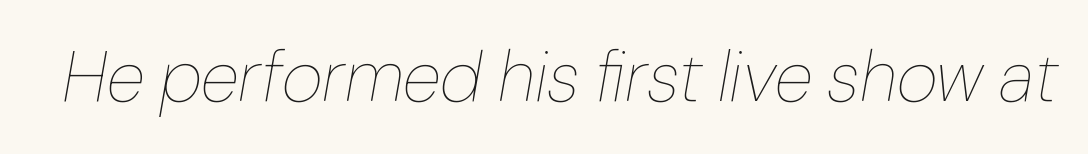
A typesetter would mark this as italic. Rule under the text: the space is simply empty. Do the characters align in a grid? No, the font is proportional. The strokes carry an ordinary text weight at most. Spacing between characters is what you'd get straight out of the box.
